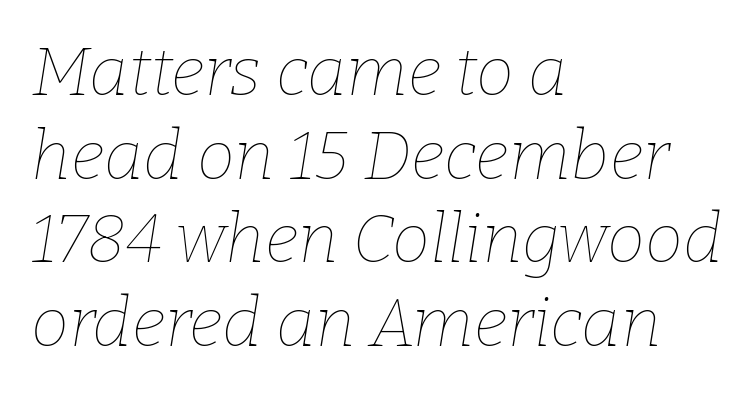
Compared with a centered layout, this one pins lines to the left instead. The baseline area is clear. The lettering tilts uniformly, giving the passage an italic look. Is the stroke heavy? The answer is a plain regular-or-lighter. Varying glyph widths throughout — classic text-font behaviour.
